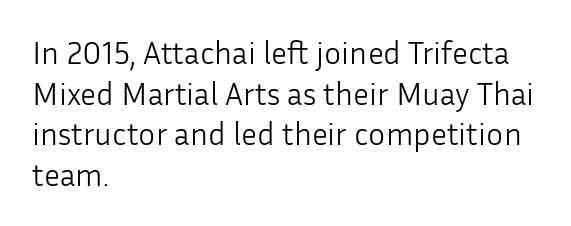
The image shows 32 px light sans-serif type, upright; set left-aligned, normal line spacing (1.27x), normal letter spacing, not underlined; low stroke contrast and a medium x-height.
